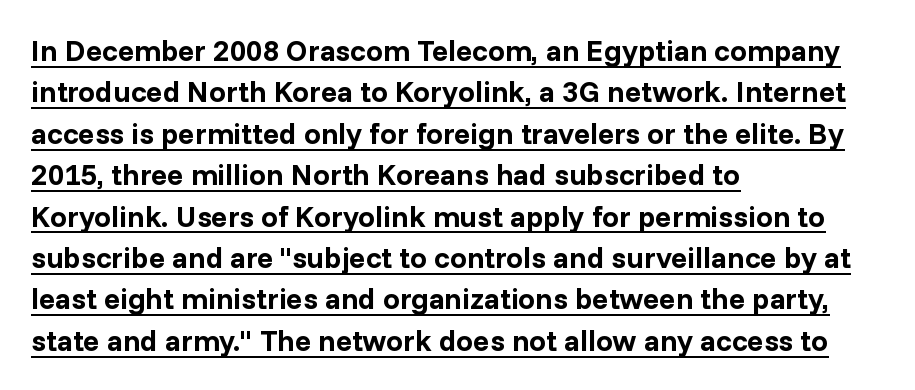
{"serif": "no", "italic": "no", "bold": "yes", "weight": "bold", "width": "normal", "stroke_contrast": "low", "x_height": "medium", "monospaced": "no", "underline": "yes", "align": "left", "line_spacing": "normal", "line_spacing_ratio": 1.38, "letter_spacing": "normal", "letter_spacing_em": 0.0, "glyph_px": 30}
